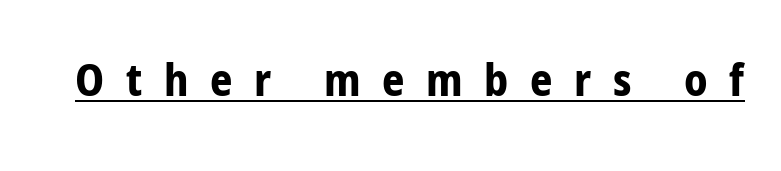
{"serif": "no", "italic": "no", "bold": "yes", "weight": "bold", "width": "condensed", "stroke_contrast": "low", "x_height": "medium", "monospaced": "no", "underline": "yes", "letter_spacing": "wide", "letter_spacing_em": 0.49, "glyph_px": 44}
